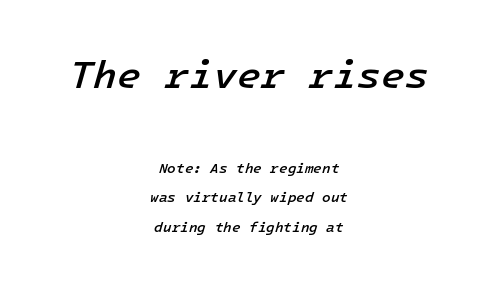
The image shows 39 px semibold type, italic (leaning right); set centered, loose line spacing (2.08x), normal letter spacing, not underlined; the first (top) block is 2.79x larger; low stroke contrast and a medium x-height.
